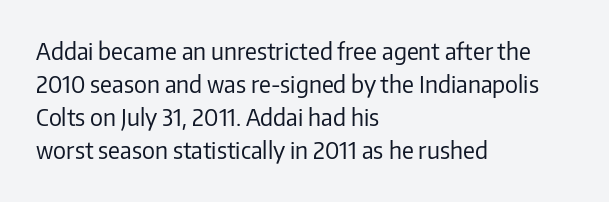
Does extra space separate the letters? No, they use regular spacing. The rendering anchors every line to the left-hand side. The axis of the letterforms is exactly vertical. These lines sit exactly where default settings would place them. Ink coverage per letter is moderate at most. Bare-footed words on every line.
